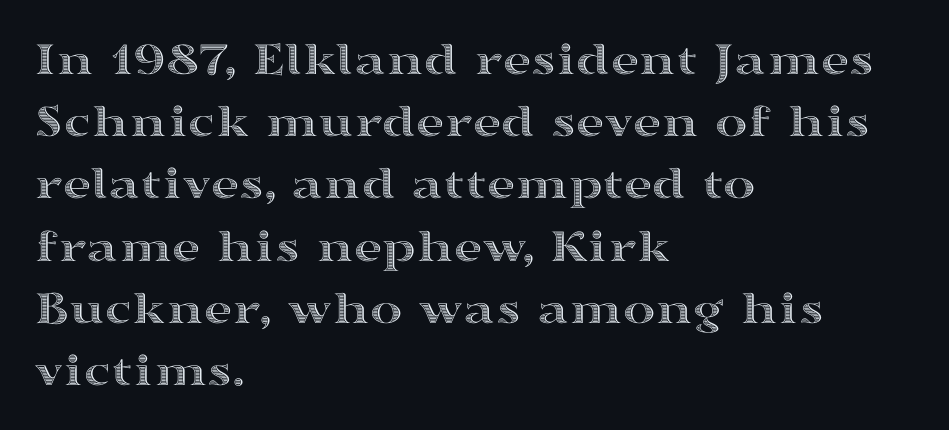
Q: Is the text italic (slanted)? A: No, it is upright.
Q: Is the text underlined? A: No.
Q: How is the paragraph aligned? A: Left-aligned.
Q: Is the spacing between letters normal or unusually wide? A: Normal.
Q: Is the spacing between lines tight, normal or loose? A: Normal.
Q: Width (condensed, normal, or wide)? A: Wide.
Q: x-height? A: Medium.
Q: Monospaced? A: No.
